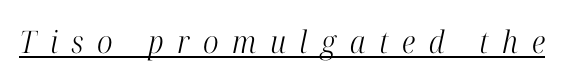
The image shows 31 px light, condensed serif type, italic (leaning right); set unusually wide letter spacing (+0.44 em), underlined; high stroke contrast and a medium x-height.
